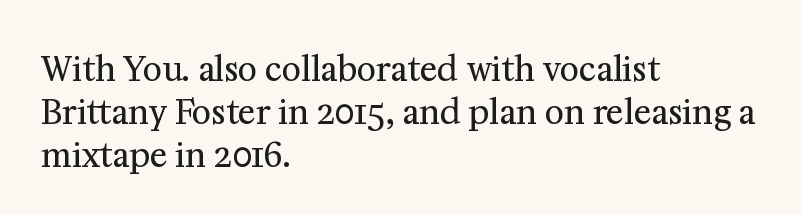
The image shows 33 px regular-weight serif type, upright; set left-aligned, normal line spacing (1.3x), normal letter spacing, not underlined; medium stroke contrast and a medium x-height.
